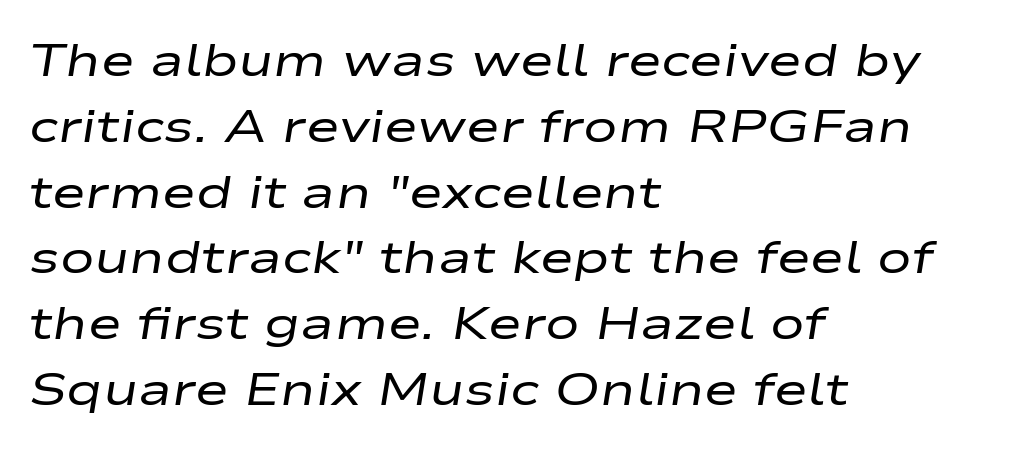
The words here are not underlined. The strokes carry an ordinary text weight at most. Rows of type keep a routine distance in the vertical direction. Is the letter spacing exaggerated? No — it looks like the ordinary default.
